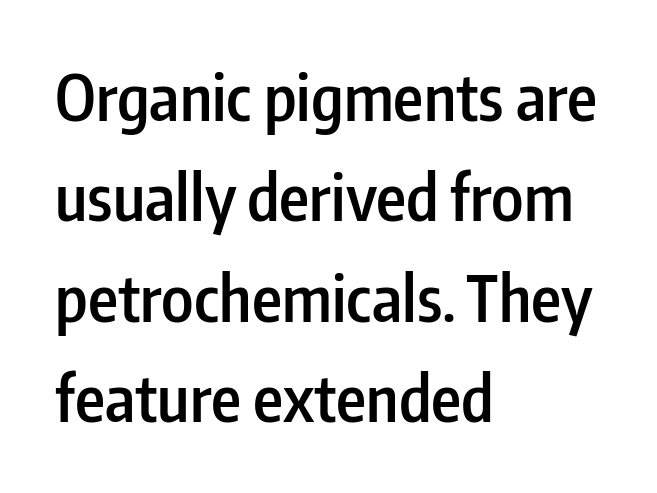
The image shows 64 px semibold, condensed sans-serif type, upright; set left-aligned, normal line spacing (1.57x), normal letter spacing, not underlined; low stroke contrast and a medium x-height.
